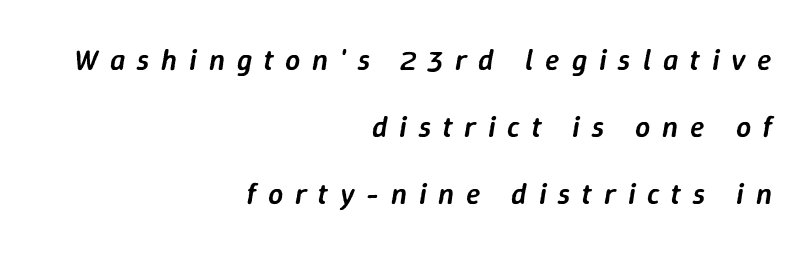
Has an underline been added? It has not. The line-height multiplier appears high, well above default. Italic: yes, the glyphs are oblique. Line ends are locked; line starts wander. These lines have a slow, spaced-out rhythm from letter to letter.
